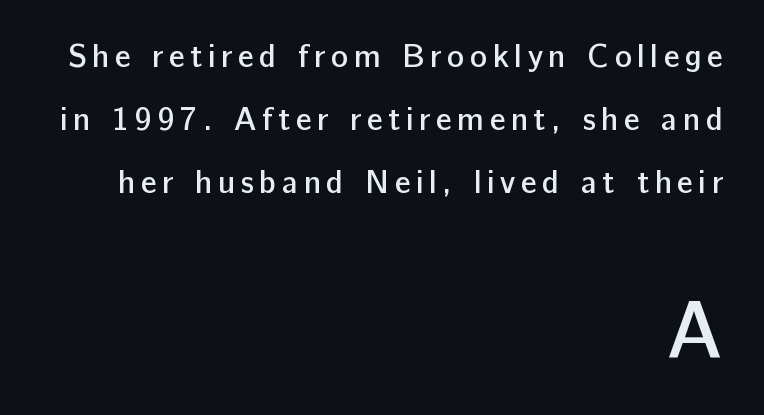
The image shows 79 px semibold sans-serif type, upright; set right-aligned, loose line spacing (1.97x), not underlined; the second (bottom) block is 2.47x larger; low stroke contrast and a medium x-height.
